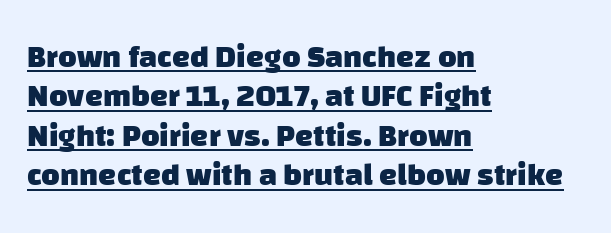
Q: Is the text bold? A: Yes.
Q: Is the typeface a serif or a sans-serif typeface? A: Sans-serif.
Q: Is the text underlined? A: Yes.
Q: How is the paragraph aligned? A: Left-aligned.
Q: Is the spacing between letters normal or unusually wide? A: Normal.
Q: Width (condensed, normal, or wide)? A: Normal.
Q: Stroke contrast? A: Low.
Q: x-height? A: Large.
Q: Monospaced? A: No.
